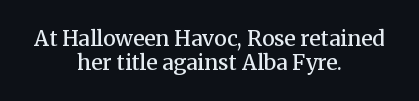
Q: Is the text bold? A: Semi-bold.
Q: Is the text italic (slanted)? A: No, it is upright.
Q: Is the text underlined? A: No.
Q: How is the paragraph aligned? A: Centered.
Q: Is the spacing between letters normal or unusually wide? A: Normal.
Q: Is the spacing between lines tight, normal or loose? A: Tight.
